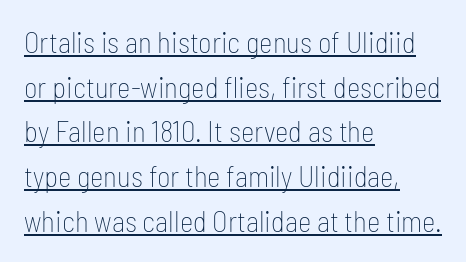
No extra ink here — the face is not bold. Is there any slant? The stems are plumb. The gaps between neighbouring characters are ordinary and unremarkable. Character widths vary here, with narrow letters taking less room than wide ones. Evenly set lines give the paragraph a standard silhouette.
